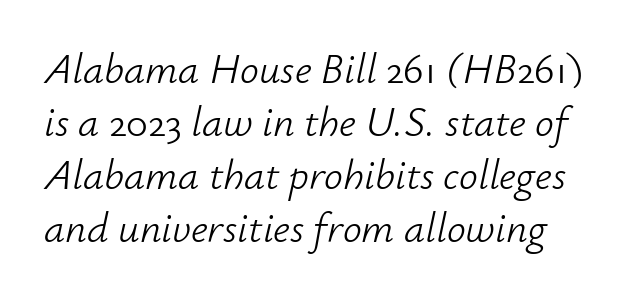
Q: Is the text bold? A: No.
Q: Is the text italic (slanted)? A: Yes, it leans right by about 12 degrees.
Q: Is the text underlined? A: No.
Q: Is the spacing between letters normal or unusually wide? A: Normal.
Q: Is the spacing between lines tight, normal or loose? A: Normal.
Q: Width (condensed, normal, or wide)? A: Normal.
Q: Stroke contrast? A: Low.
Q: x-height? A: Small.
Q: Monospaced? A: No.
